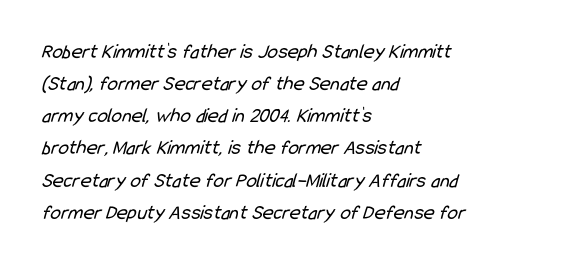
Q: Is the text bold? A: No.
Q: Is the text underlined? A: No.
Q: How is the paragraph aligned? A: Left-aligned.
Q: Is the spacing between letters normal or unusually wide? A: Normal.
Q: Is the spacing between lines tight, normal or loose? A: Normal.
